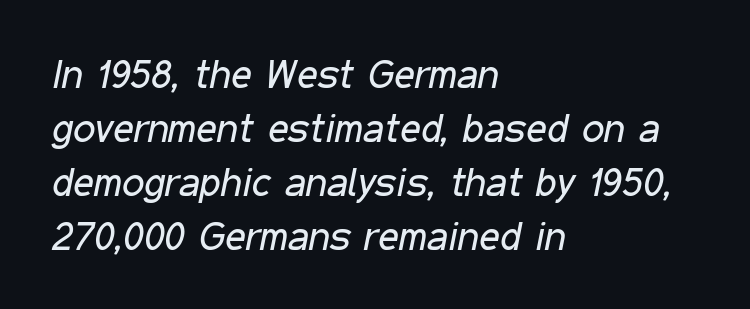
Q: Is the text bold? A: No.
Q: Is the text italic (slanted)? A: Yes, it leans right by about 11 degrees.
Q: Is the text underlined? A: No.
Q: How is the paragraph aligned? A: Left-aligned.
Q: Is the spacing between letters normal or unusually wide? A: Normal.
Q: Is the spacing between lines tight, normal or loose? A: Normal.
Q: Width (condensed, normal, or wide)? A: Condensed.
Q: Stroke contrast? A: Low.
Q: x-height? A: Medium.
Q: Monospaced? A: No.
